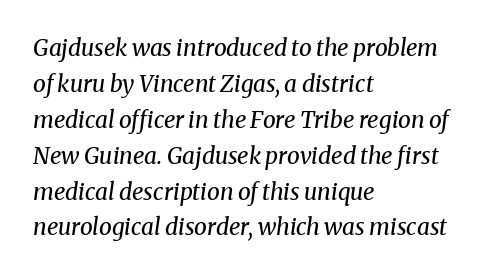
{"italic": "yes", "lean": "right", "slant_degrees": 8, "bold": "no", "underline": "no", "align": "left", "line_spacing": "normal", "line_spacing_ratio": 1.56, "letter_spacing": "normal", "letter_spacing_em": 0.0, "glyph_px": 23}
